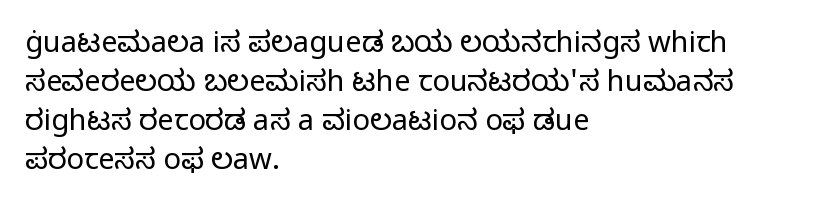
{"serif": "no", "italic": "no", "bold": "no", "weight": "light", "width": "normal", "stroke_contrast": "low", "x_height": "medium", "monospaced": "no", "underline": "no", "align": "left", "line_spacing": "normal", "line_spacing_ratio": 1.35, "letter_spacing": "normal", "letter_spacing_em": 0.0, "glyph_px": 29}
